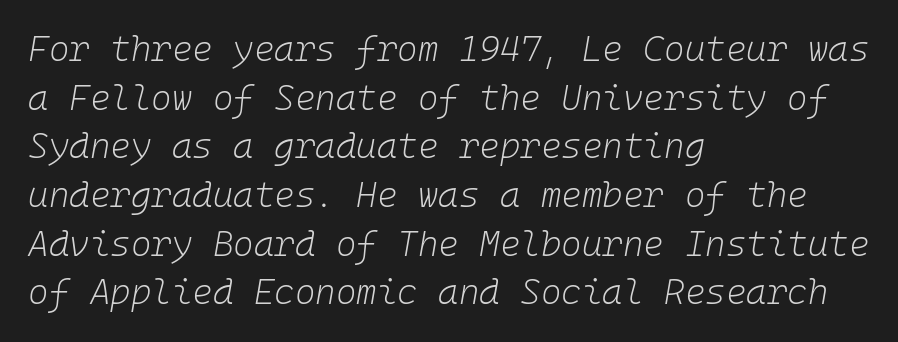
The image shows 35 px light type, italic (leaning right), monospaced; set left-aligned, normal line spacing (1.39x), normal letter spacing, not underlined; low stroke contrast and a medium x-height.
